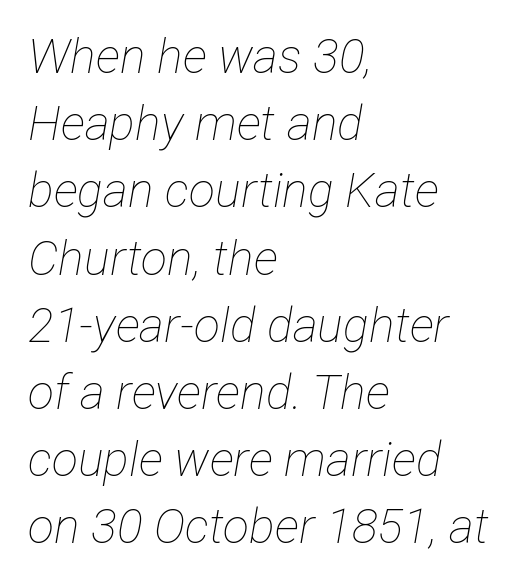
The image shows 48 px thin, condensed type, italic (leaning right); set left-aligned, normal line spacing (1.4x), normal letter spacing, not underlined; low stroke contrast and a medium x-height.
